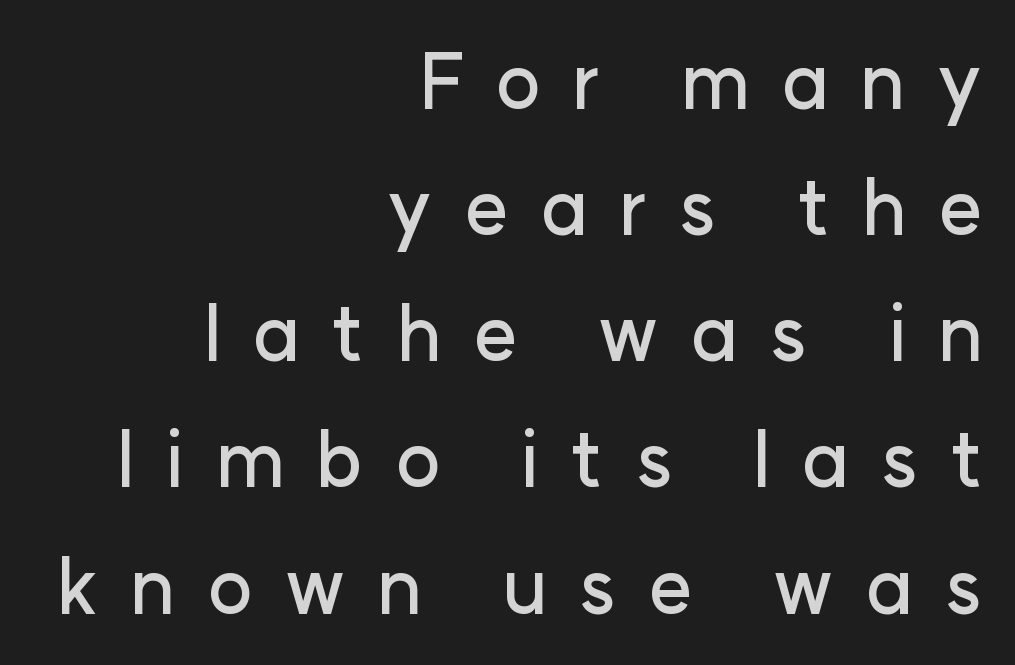
The image shows 76 px sans-serif type, upright; set right-aligned, normal line spacing (1.66x), unusually wide letter spacing (+0.41 em), not underlined; low stroke contrast and a medium x-height.
